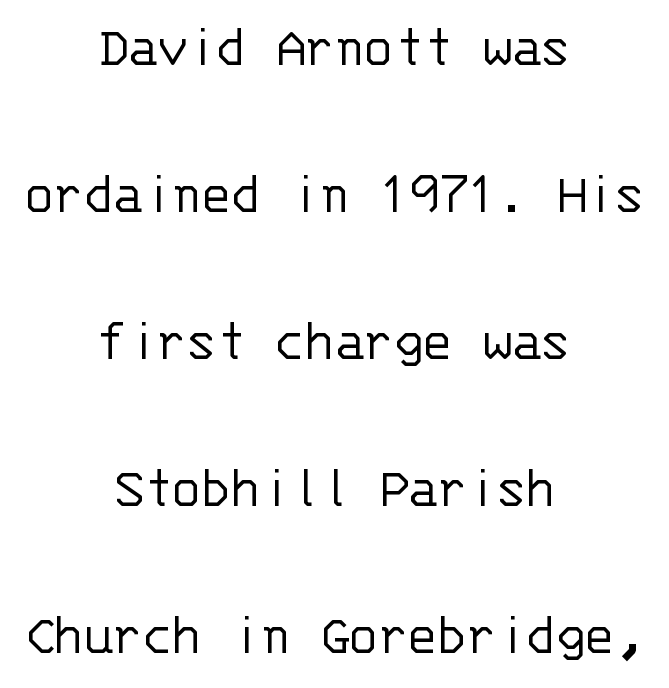
No italicization has been applied; the sample stays upright. Horizontal bands of white between lines are thick stripes. The letterforms sit at book weight or below. This sample has the even, mechanical cadence of fixed-width lettering.
